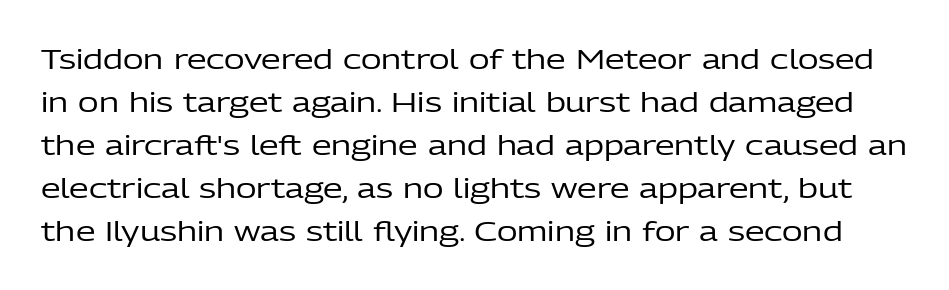
The image shows 28 px regular-weight sans-serif type, upright; set normal line spacing (1.54x), normal letter spacing, not underlined; low stroke contrast and a medium x-height.
